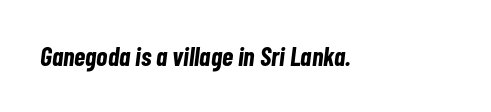
{"italic": "yes", "lean": "right", "slant_degrees": 7, "bold": "yes", "underline": "no", "letter_spacing": "normal", "letter_spacing_em": 0.0, "glyph_px": 26}
